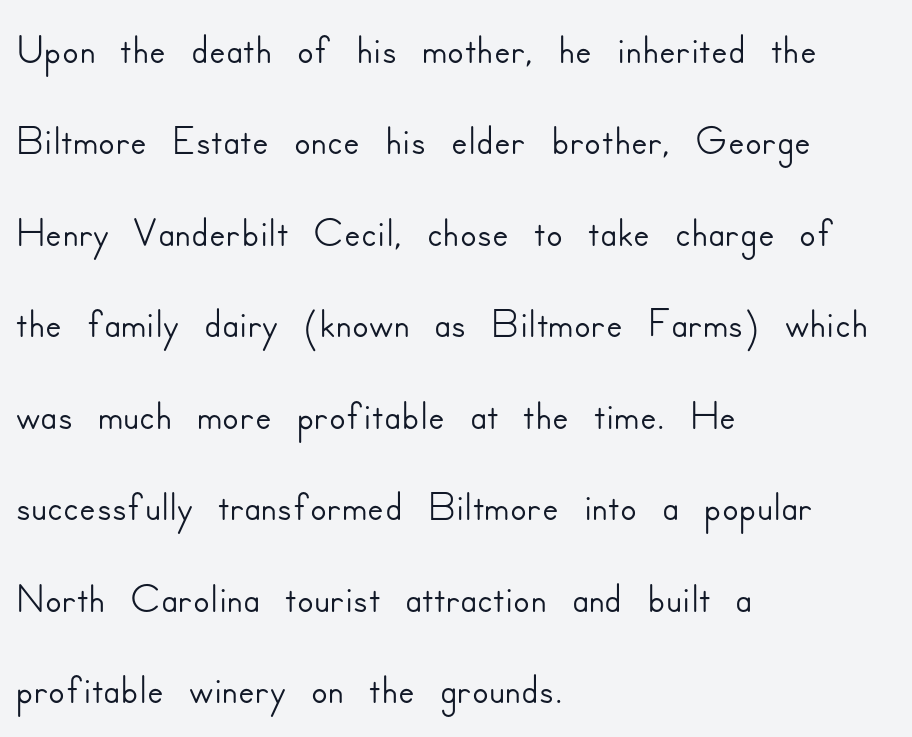
This sample has the flowing, uneven cadence of proportional lettering. Caption: multi-line text, flush left, ragged right. Nothing unusual about the tracking: characters are spaced as the font intends. Letters rest on an invisible, unmarked baseline.
